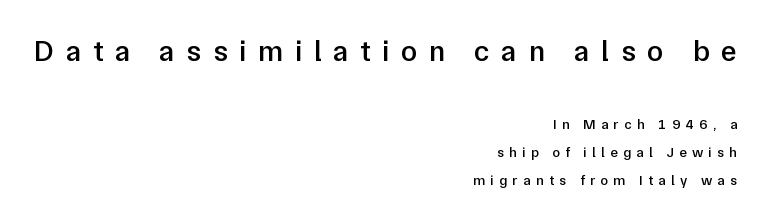
{"serif": "no", "italic": "no", "bold": "semi", "weight": "semibold", "width": "normal", "stroke_contrast": "low", "x_height": "medium", "monospaced": "no", "underline": "no", "align": "right", "line_spacing": "loose", "line_spacing_ratio": 1.98, "letter_spacing": "wide", "letter_spacing_em": 0.38, "larger_block": "first", "size_ratio": 2.14, "glyph_px": 30}
